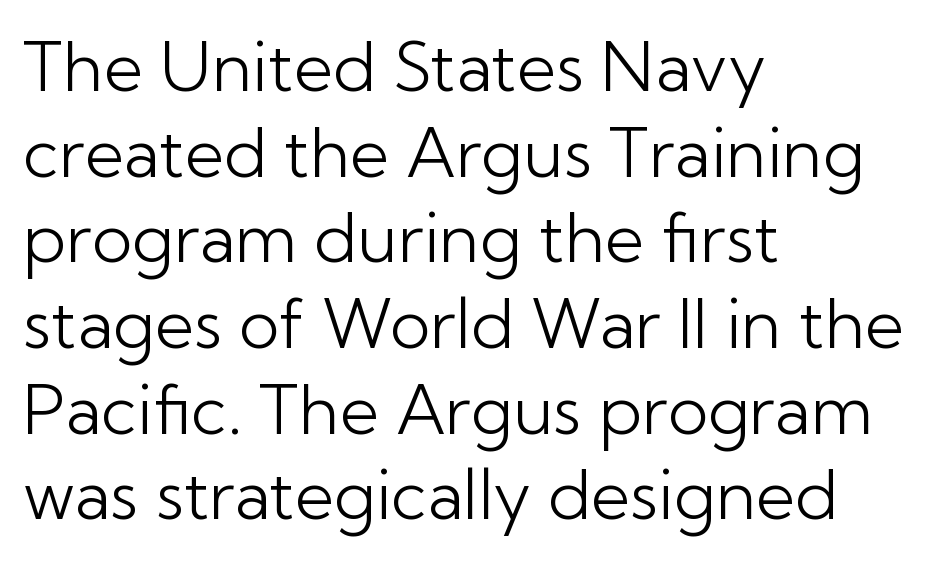
Font category for this specimen: sans-serif. In terms of letterspacing, this is plain default setting. Weight: regular or lighter. The ragged edge is on the right, which tells us the setting is flush left.
